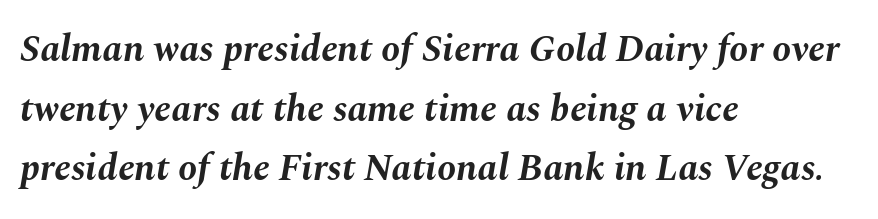
{"italic": "yes", "lean": "right", "slant_degrees": 10, "bold": "yes", "weight": "bold", "width": "normal", "stroke_contrast": "medium", "x_height": "medium", "monospaced": "no", "underline": "no", "align": "left", "line_spacing": "normal", "line_spacing_ratio": 1.57, "letter_spacing": "normal", "letter_spacing_em": 0.0, "glyph_px": 38}
